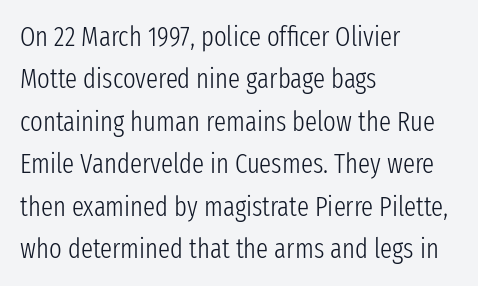
Q: Is the text bold? A: No.
Q: Is the text italic (slanted)? A: No, it is upright.
Q: Is the text underlined? A: No.
Q: How is the paragraph aligned? A: Left-aligned.
Q: Is the spacing between letters normal or unusually wide? A: Normal.
Q: Is the spacing between lines tight, normal or loose? A: Normal.
